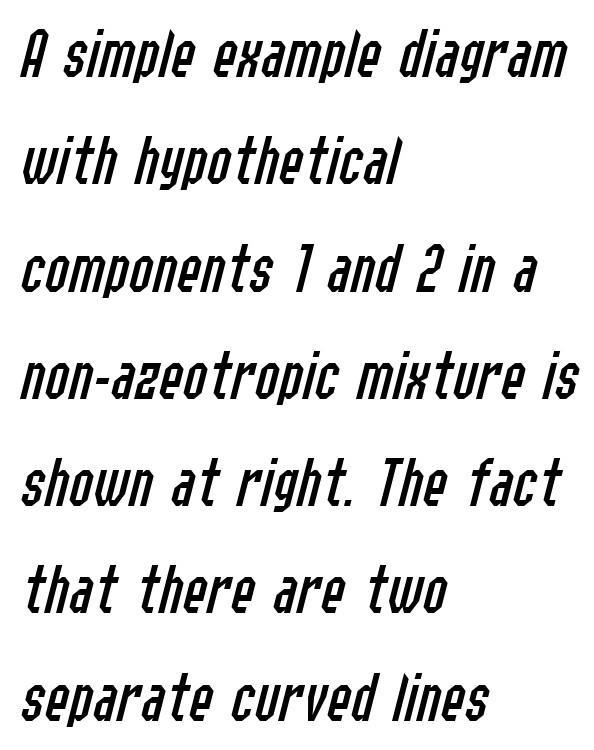
Q: Is the text bold? A: No.
Q: Is the text italic (slanted)? A: Yes, it leans right by about 14 degrees.
Q: Is the text underlined? A: No.
Q: How is the paragraph aligned? A: Left-aligned.
Q: Is the spacing between letters normal or unusually wide? A: Normal.
Q: Is the spacing between lines tight, normal or loose? A: Normal.
Q: Width (condensed, normal, or wide)? A: Condensed.
Q: Stroke contrast? A: Low.
Q: x-height? A: Medium.
Q: Monospaced? A: No.
